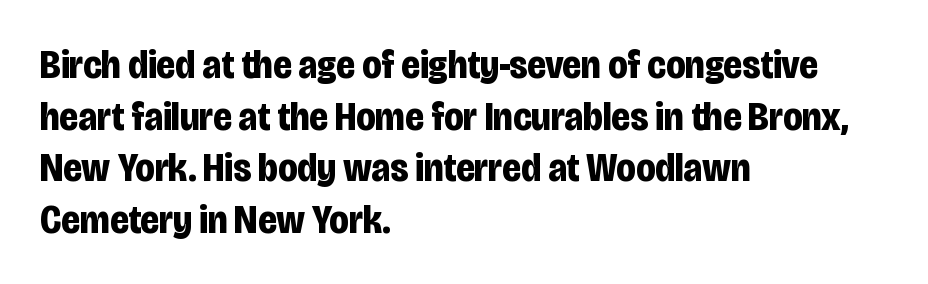
Q: Is the text bold? A: Yes.
Q: Is the text italic (slanted)? A: No, it is upright.
Q: Is the typeface a serif or a sans-serif typeface? A: Sans-serif.
Q: Is the text underlined? A: No.
Q: How is the paragraph aligned? A: Left-aligned.
Q: Is the spacing between letters normal or unusually wide? A: Normal.
Q: Is the spacing between lines tight, normal or loose? A: Normal.
Q: Width (condensed, normal, or wide)? A: Condensed.
Q: Stroke contrast? A: Low.
Q: x-height? A: Large.
Q: Monospaced? A: No.
